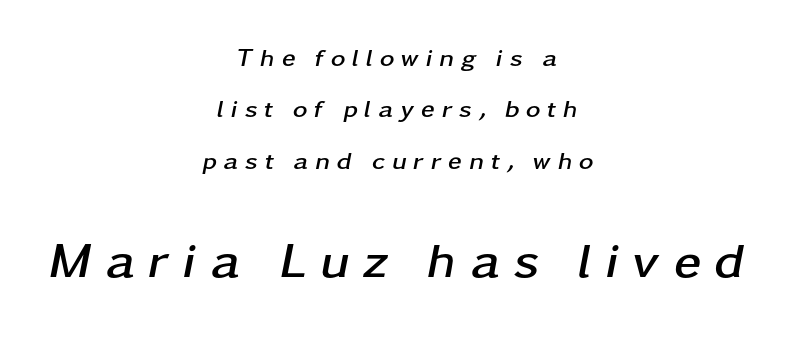
{"italic": "yes", "lean": "right", "slant_degrees": 11, "bold": "yes", "weight": "semibold", "width": "wide", "stroke_contrast": "low", "x_height": "medium", "monospaced": "no", "underline": "no", "align": "center", "line_spacing": "loose", "line_spacing_ratio": 2.06, "letter_spacing": "wide", "letter_spacing_em": 0.27, "larger_block": "second", "size_ratio": 2.0, "glyph_px": 50}
